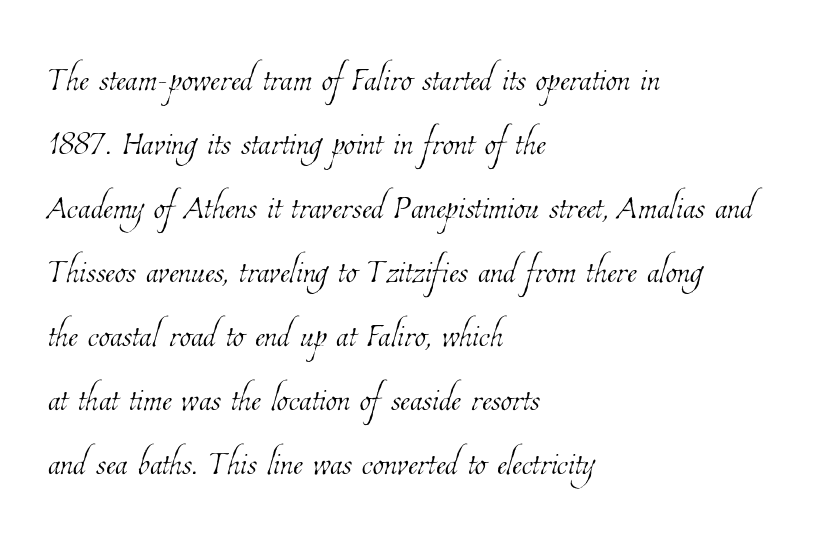
Horizontal alignment here is leftward, the default for most running prose. The passage shown stacks its lines at a standard gap. The specimen omits any rule beneath the text block's lines. Standard letterfit; no display-style spreading of the glyphs. A quiet, ordinary-to-light weight characterises the typeface.
